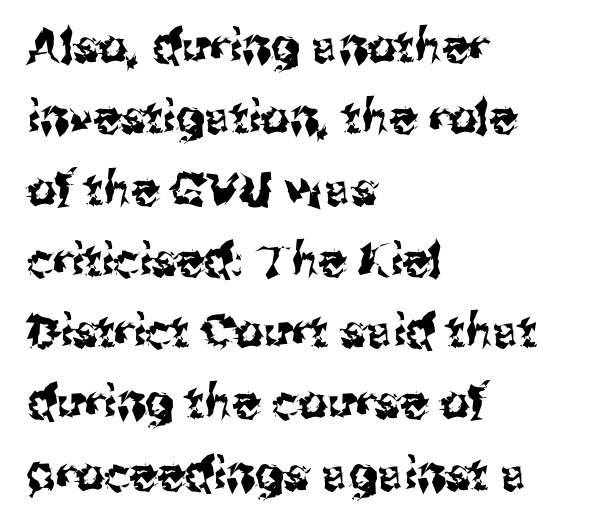
Q: Is the text italic (slanted)? A: No, it is upright.
Q: Is the typeface a serif or a sans-serif typeface? A: Sans-serif.
Q: Is the text underlined? A: No.
Q: How is the paragraph aligned? A: Left-aligned.
Q: Is the spacing between letters normal or unusually wide? A: Normal.
Q: Is the spacing between lines tight, normal or loose? A: Normal.
Q: Width (condensed, normal, or wide)? A: Normal.
Q: Stroke contrast? A: Medium.
Q: x-height? A: Medium.
Q: Monospaced? A: No.
